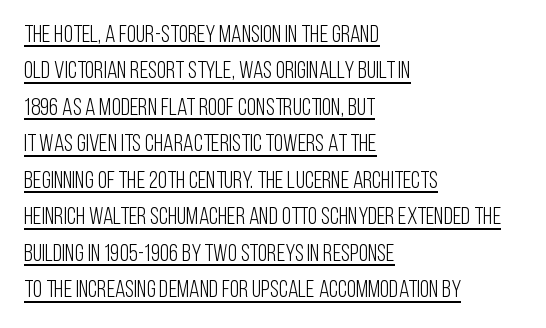
Q: Is the text bold? A: No.
Q: Is the text italic (slanted)? A: No, it is upright.
Q: Is the text underlined? A: Yes.
Q: How is the paragraph aligned? A: Left-aligned.
Q: Is the spacing between letters normal or unusually wide? A: Normal.
Q: Is the spacing between lines tight, normal or loose? A: Normal.
